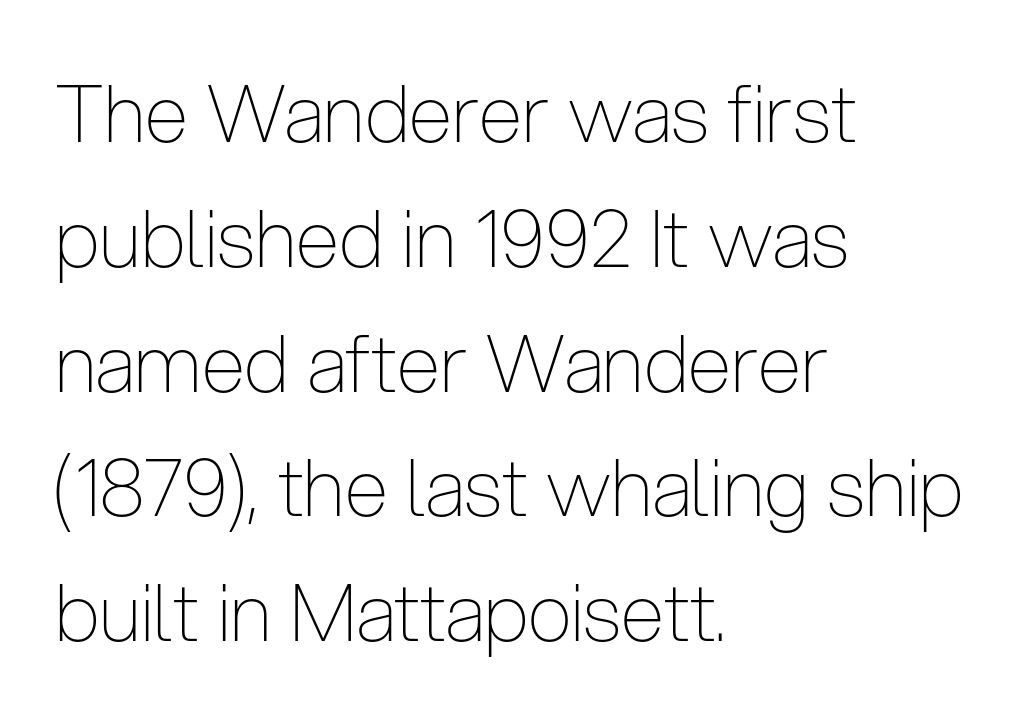
The image shows 79 px thin, condensed sans-serif type, upright; set left-aligned, normal line spacing (1.58x), normal letter spacing, not underlined; low stroke contrast and a medium x-height.
